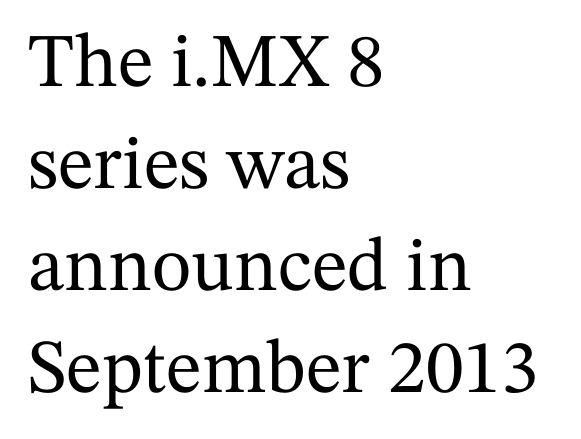
{"serif": "yes", "italic": "no", "width": "normal", "stroke_contrast": "medium", "x_height": "medium", "monospaced": "no", "underline": "no", "align": "left", "line_spacing": "normal", "line_spacing_ratio": 1.34, "letter_spacing": "normal", "letter_spacing_em": 0.0, "glyph_px": 76}
